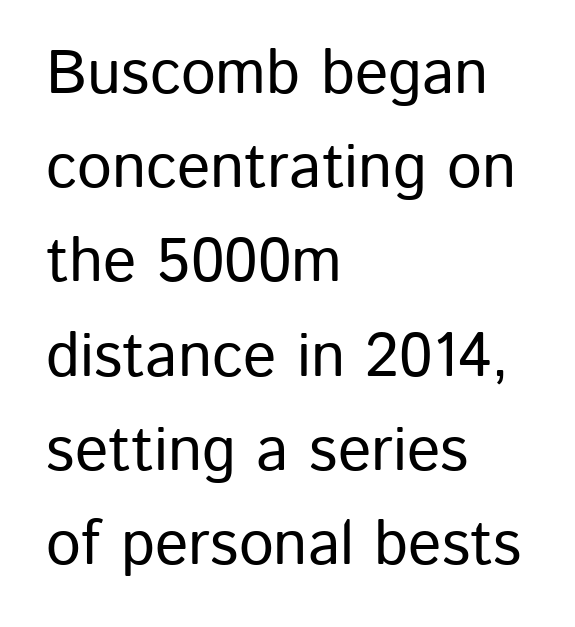
The image shows 62 px sans-serif type, upright; set left-aligned, normal line spacing (1.52x), normal letter spacing, not underlined; low stroke contrast and a medium x-height.
